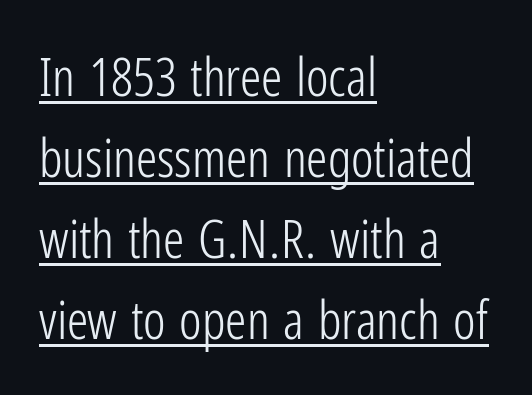
The image shows 53 px light, condensed sans-serif type, upright; set left-aligned, normal line spacing (1.53x), normal letter spacing, underlined; low stroke contrast and a medium x-height.
